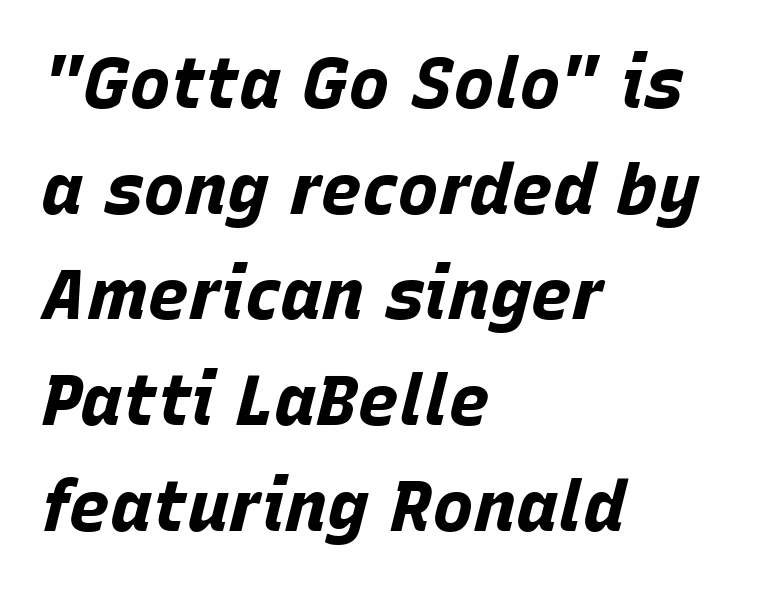
{"italic": "yes", "lean": "right", "slant_degrees": 15, "bold": "yes", "weight": "bold", "width": "normal", "stroke_contrast": "low", "x_height": "large", "monospaced": "no", "underline": "no", "align": "left", "line_spacing": "normal", "line_spacing_ratio": 1.51, "letter_spacing": "normal", "letter_spacing_em": 0.0, "glyph_px": 70}
